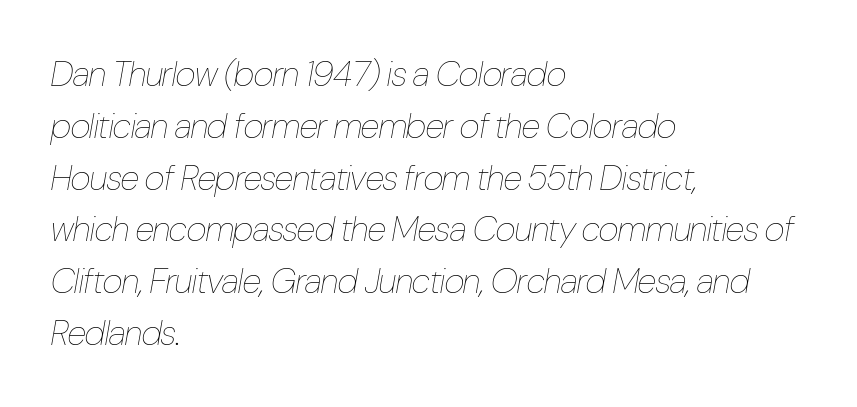
Bare-footed words on every line. Rendered with sloped, italic letterforms. Honestly, the row spacing looks completely unremarkable. Notice how the passage keeps a crisp vertical edge on the left only. What stands out about the letter spacing? Nothing — it is the standard amount. Vertical stems look standard width or narrower in stroke.
